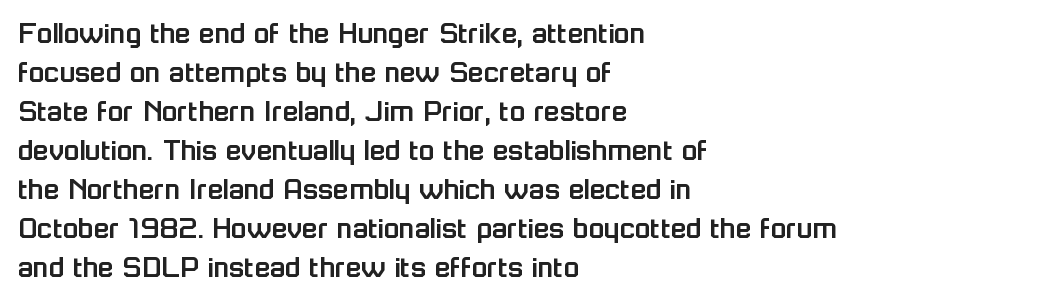
The image shows 32 px sans-serif type, upright; set left-aligned, line spacing 1.22x, normal letter spacing, not underlined; low stroke contrast and a medium x-height.
